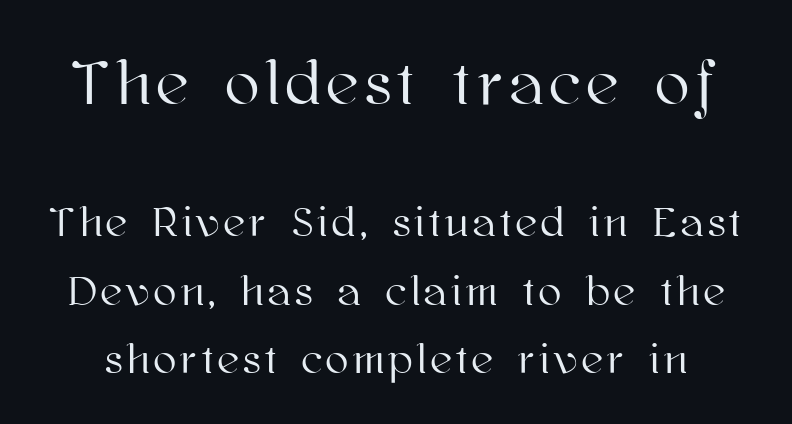
The image shows 63 px text type, upright; set normal line spacing (1.64x), not underlined; the first (top) block is 1.5x larger; high stroke contrast and a medium x-height.
